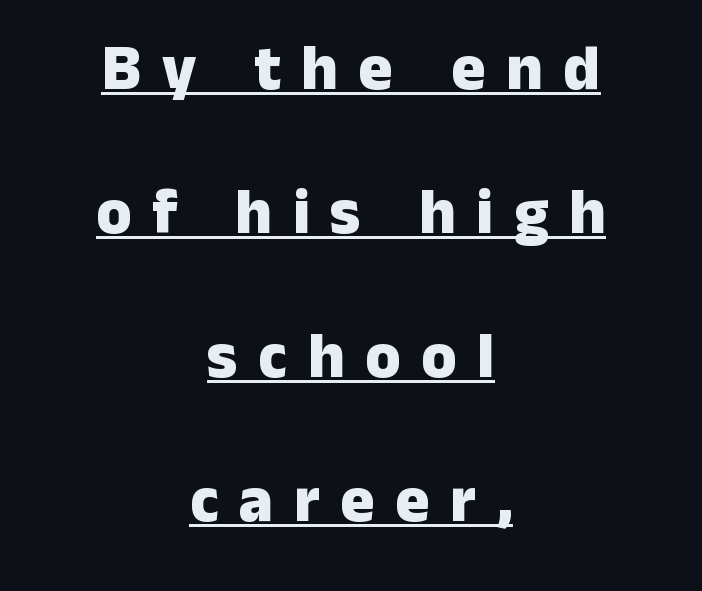
The image shows 64 px heavy sans-serif type, upright; set centered, loose line spacing (2.25x), unusually wide letter spacing (+0.32 em), underlined; low stroke contrast and a medium x-height.
